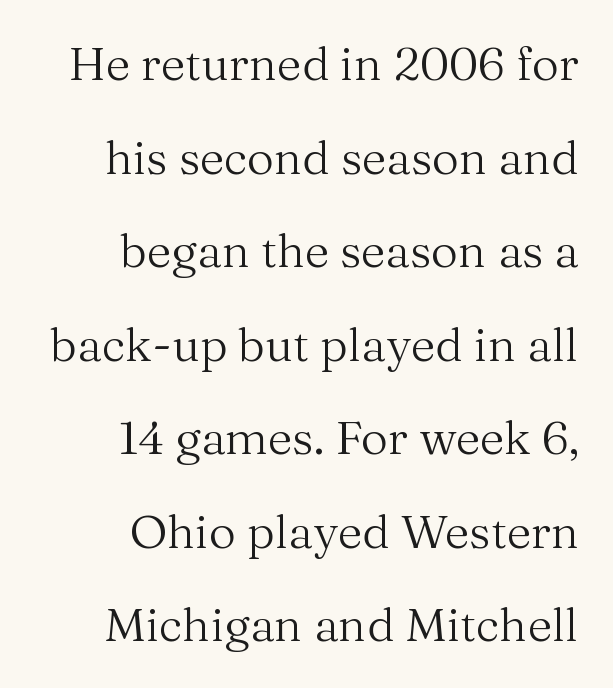
{"serif": "yes", "italic": "no", "bold": "no", "weight": "regular", "width": "normal", "stroke_contrast": "medium", "x_height": "medium", "monospaced": "no", "underline": "no", "align": "right", "line_spacing": "loose", "line_spacing_ratio": 1.99, "letter_spacing": "normal", "letter_spacing_em": 0.0, "glyph_px": 47}
